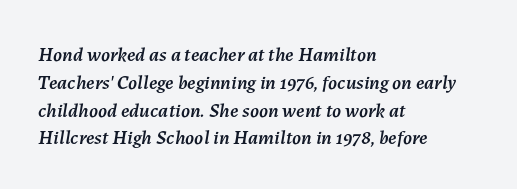
{"italic": "yes", "lean": "right", "slant_degrees": 7, "underline": "no", "align": "left", "line_spacing": "normal", "line_spacing_ratio": 1.39, "letter_spacing": "normal", "letter_spacing_em": 0.0, "glyph_px": 20}
